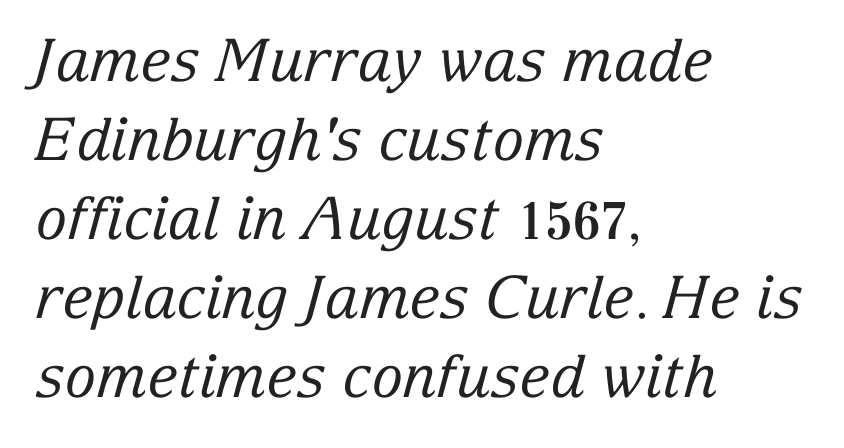
Q: Is the text bold? A: No.
Q: Is the text italic (slanted)? A: Yes, it leans right by about 15 degrees.
Q: Is the typeface a serif or a sans-serif typeface? A: Serif.
Q: Is the text underlined? A: No.
Q: How is the paragraph aligned? A: Left-aligned.
Q: Is the spacing between letters normal or unusually wide? A: Normal.
Q: Is the spacing between lines tight, normal or loose? A: Normal.
Q: Width (condensed, normal, or wide)? A: Normal.
Q: Stroke contrast? A: Low.
Q: x-height? A: Medium.
Q: Monospaced? A: No.
